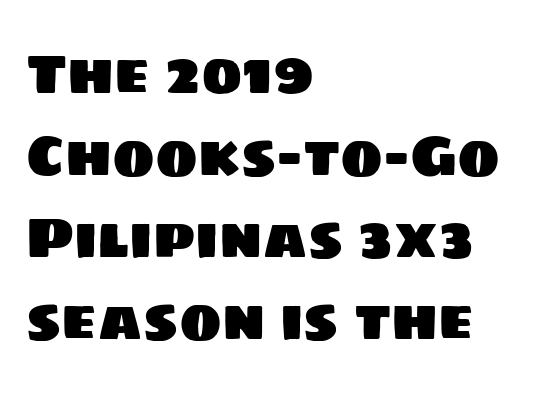
The image shows 57 px sans-serif type; set left-aligned, normal line spacing (1.44x), normal letter spacing, not underlined; low stroke contrast and a large x-height.
